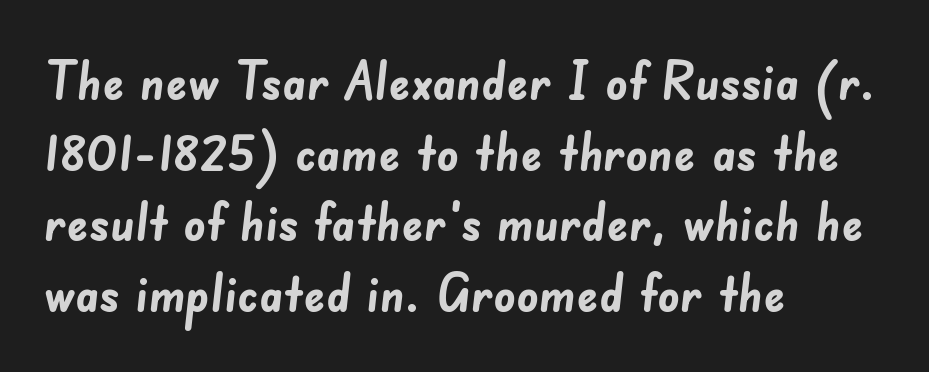
The image shows 54 px semibold sans-serif type; set left-aligned, normal line spacing (1.31x), normal letter spacing, not underlined; low stroke contrast and a small x-height.
